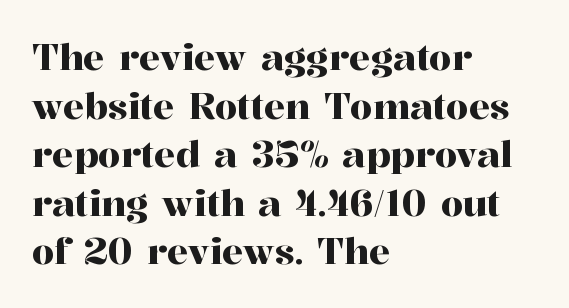
Between one letter and the next there's only the usual sliver of space. A typesetter would call this proportional, since set widths differ per character. The paragraph has a hard left edge and a soft right edge. A serif font was chosen for this passage. The specimen omits any rule beneath the text block's lines.
